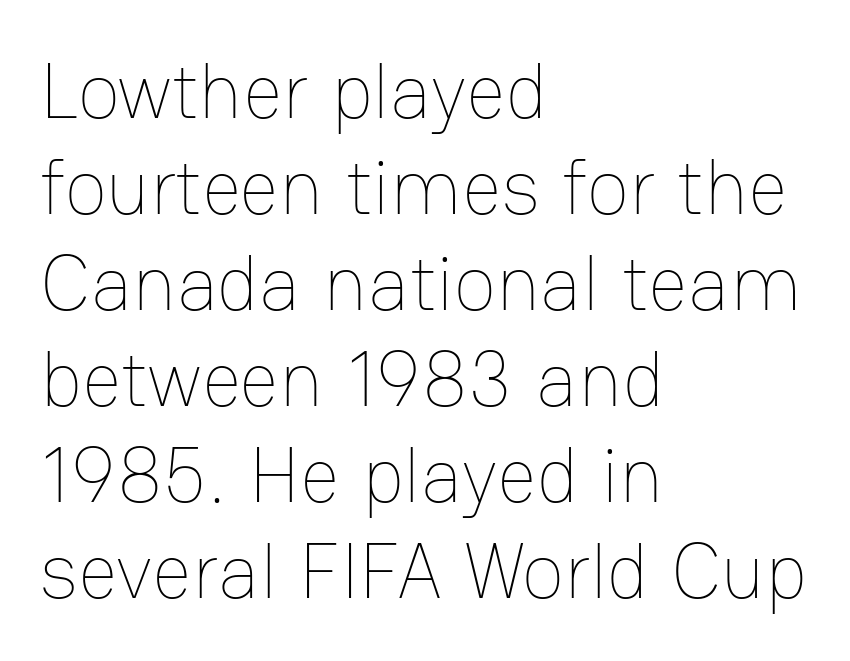
{"italic": "no", "bold": "no", "weight": "thin", "width": "normal", "stroke_contrast": "low", "x_height": "medium", "monospaced": "no", "underline": "no", "align": "left", "line_spacing_ratio": 1.23, "letter_spacing": "normal", "letter_spacing_em": 0.0, "glyph_px": 78}
